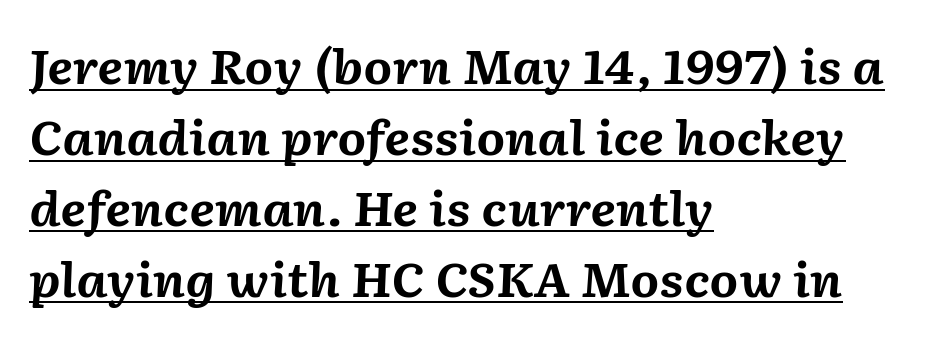
The image shows 46 px bold type, italic (leaning right); set left-aligned, normal line spacing (1.54x), normal letter spacing, underlined; medium stroke contrast and a medium x-height.
